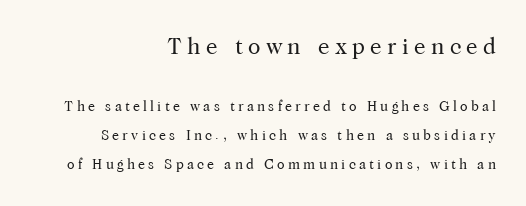
Q: Is the text bold? A: No.
Q: Is the text italic (slanted)? A: No, it is upright.
Q: Is the text underlined? A: No.
Q: How is the paragraph aligned? A: Right-aligned.
Q: Is the spacing between letters normal or unusually wide? A: Unusually wide.
Q: Is the spacing between lines tight, normal or loose? A: Loose.
Q: Which block of text is set in a larger size, the first (top) or the second (bottom)? A: The first (top) one.
